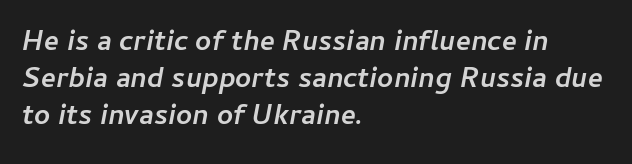
{"italic": "yes", "lean": "right", "slant_degrees": 11, "bold": "yes", "weight": "semibold", "width": "normal", "stroke_contrast": "low", "x_height": "medium", "monospaced": "no", "underline": "no", "align": "left", "line_spacing": "normal", "line_spacing_ratio": 1.32, "letter_spacing": "normal", "letter_spacing_em": 0.0, "glyph_px": 28}
